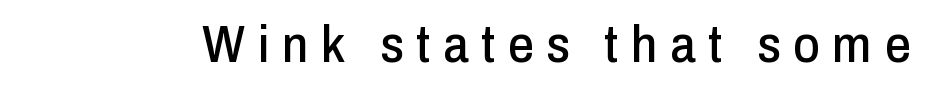
The image shows 51 px condensed sans-serif type, upright; set unusually wide letter spacing (+0.25 em), not underlined; low stroke contrast and a medium x-height.
